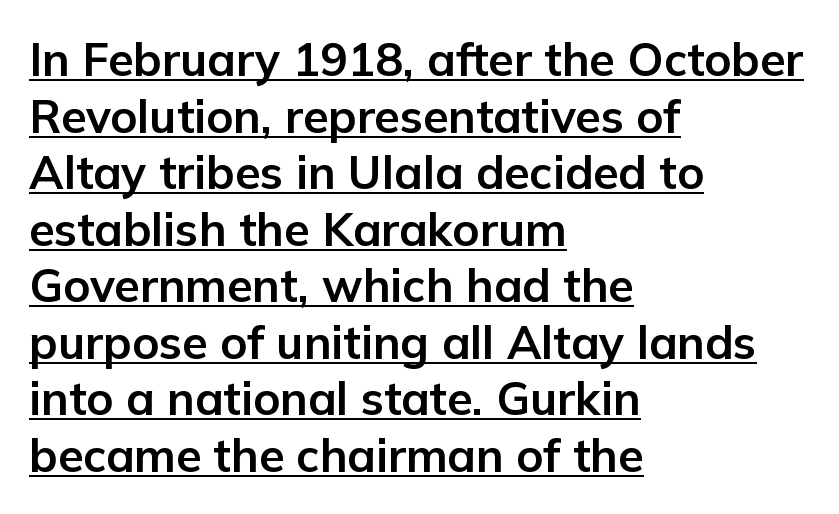
The image shows 46 px bold sans-serif type, upright; set left-aligned, line spacing 1.23x, normal letter spacing, underlined; low stroke contrast and a medium x-height.
